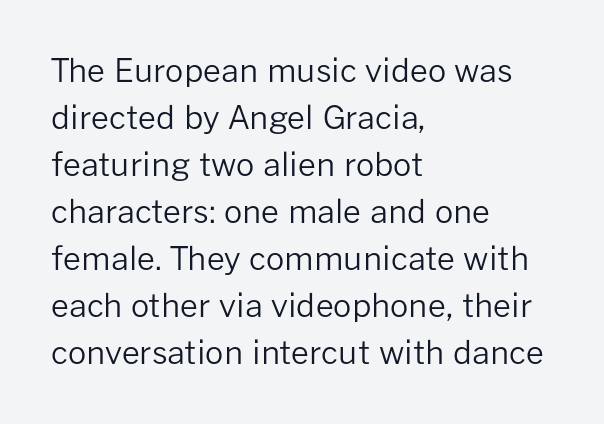
You could call the tracking neutral — neither tight nor loose. Weight: in the light-to-regular range. Horizontal bands of white between lines are of average thickness. Every stem runs plumb, perpendicular to the baseline. Varying glyph widths throughout — classic text-font behaviour. In terms of letterform style, serifs are entirely absent.
